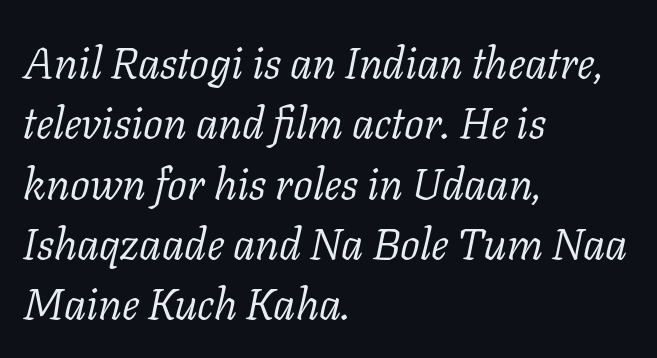
A typesetter would call this proportional, since set widths differ per character. Glyph-to-glyph distance matches everyday printed text. The strokes carry an ordinary text weight at most. Which margin do the lines hug? The left one — the right edge is uneven.
